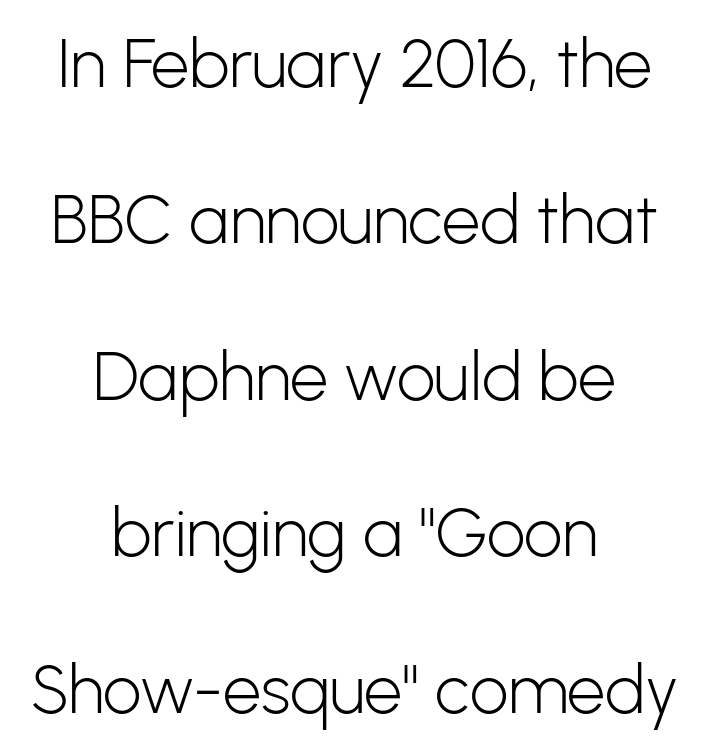
Q: Is the text bold? A: No.
Q: Is the text italic (slanted)? A: No, it is upright.
Q: Is the typeface a serif or a sans-serif typeface? A: Sans-serif.
Q: Is the text underlined? A: No.
Q: How is the paragraph aligned? A: Centered.
Q: Is the spacing between letters normal or unusually wide? A: Normal.
Q: Is the spacing between lines tight, normal or loose? A: Loose.
Q: Width (condensed, normal, or wide)? A: Normal.
Q: Stroke contrast? A: Low.
Q: x-height? A: Medium.
Q: Monospaced? A: No.
